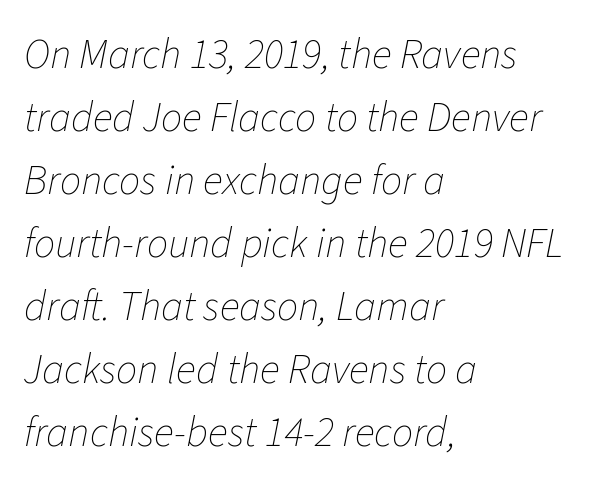
{"italic": "yes", "lean": "right", "slant_degrees": 11, "bold": "no", "weight": "thin", "width": "normal", "stroke_contrast": "low", "x_height": "medium", "monospaced": "no", "underline": "no", "align": "left", "line_spacing": "normal", "line_spacing_ratio": 1.5, "letter_spacing": "normal", "letter_spacing_em": 0.0, "glyph_px": 42}
